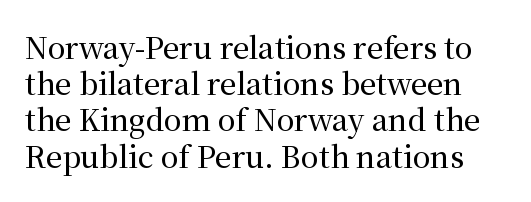
The image shows 29 px serif type, upright; set normal line spacing (1.25x), normal letter spacing, not underlined; medium stroke contrast and a medium x-height.
